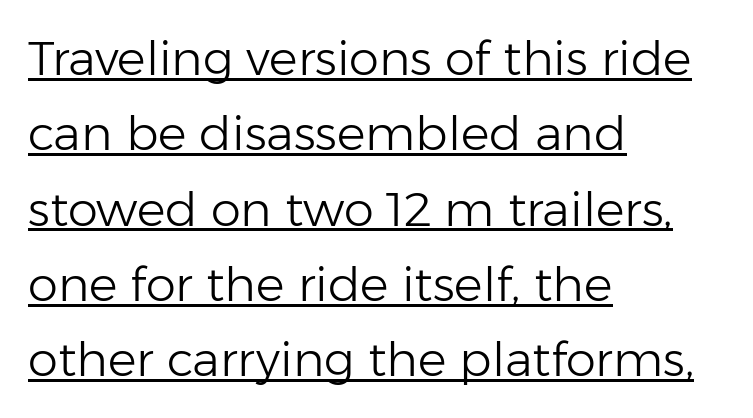
How would I describe the line gaps? Plain and ordinary. Look at the tracking — it's just the regular setting, nothing added. Looks like someone drew a line under every word here. The designer went with a sans here, leaving each stem footless.
